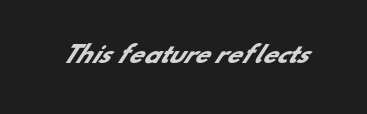
Compared with typical body copy, the letter spacing here is the same. A bare baseline throughout the passage. Chunky letters — that's bold for sure.
